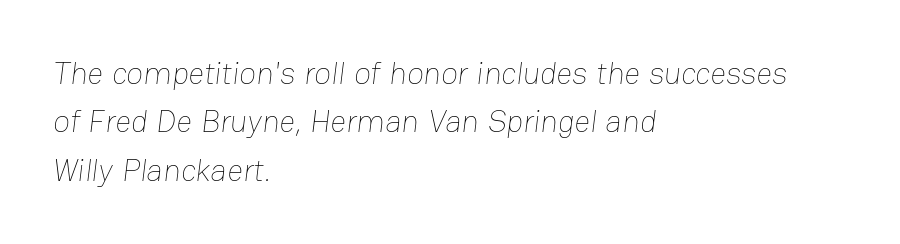
Q: Is the text bold? A: No.
Q: Is the text underlined? A: No.
Q: How is the paragraph aligned? A: Left-aligned.
Q: Is the spacing between letters normal or unusually wide? A: Normal.
Q: Is the spacing between lines tight, normal or loose? A: Normal.
Q: Width (condensed, normal, or wide)? A: Normal.
Q: Stroke contrast? A: Low.
Q: x-height? A: Medium.
Q: Monospaced? A: No.
